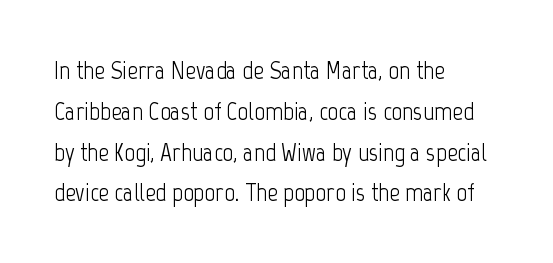
The image shows 26 px text type, upright; set left-aligned, normal line spacing (1.57x), normal letter spacing, not underlined.
